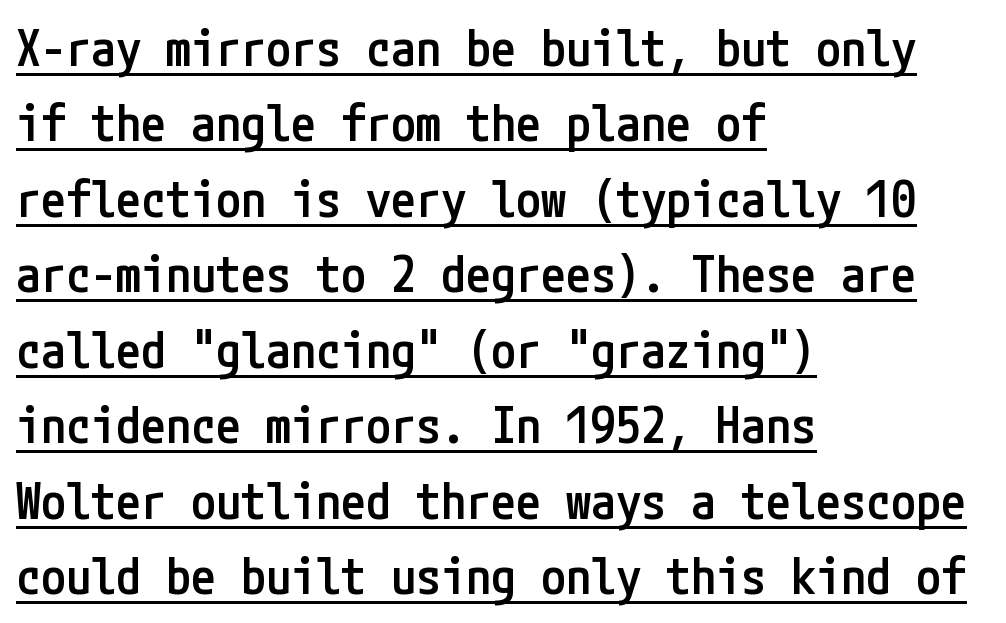
The image shows 50 px semibold, condensed sans-serif type, upright; set left-aligned, normal line spacing (1.51x), normal letter spacing, underlined; low stroke contrast and a medium x-height.
